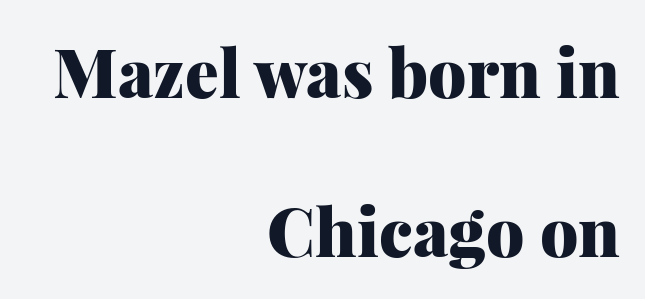
The rendering uses natural spacing where letterforms have individual widths. The passage shown is typeset with a serif family. Anything drawn beneath the words? Only blank space. This is the regular roman posture of the typeface.
